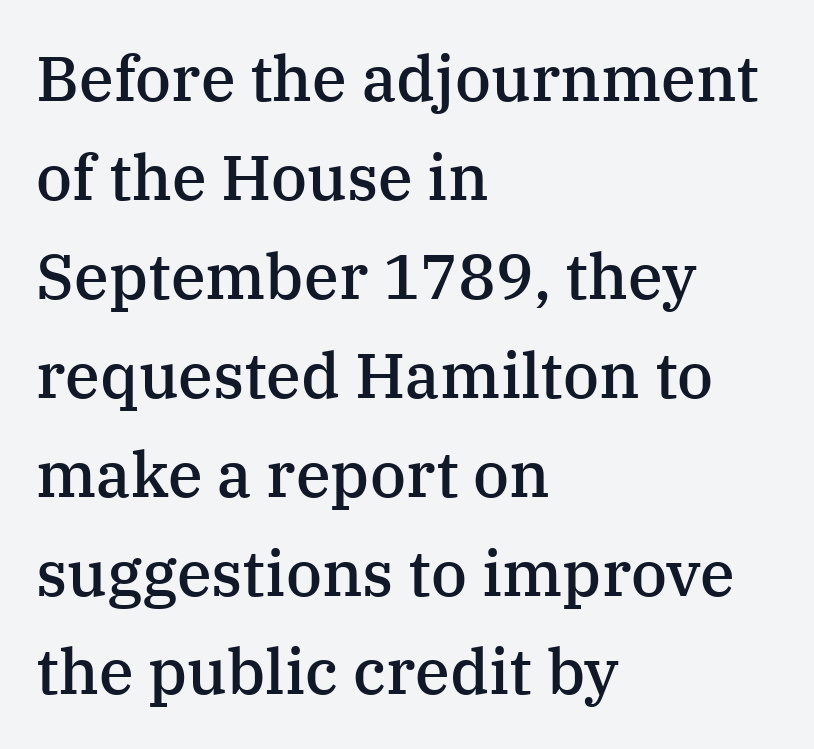
{"serif": "yes", "italic": "no", "bold": "semi", "weight": "semibold", "width": "normal", "stroke_contrast": "medium", "x_height": "medium", "monospaced": "no", "underline": "no", "align": "left", "line_spacing": "normal", "line_spacing_ratio": 1.57, "letter_spacing": "normal", "letter_spacing_em": 0.0, "glyph_px": 63}
